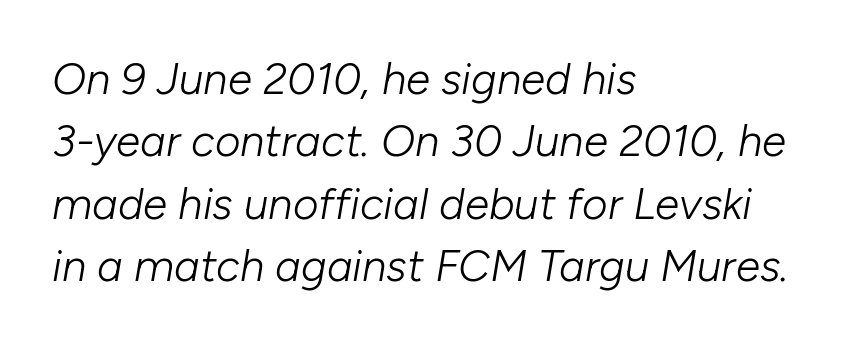
Weight: not bold — regular or lighter. Looking at the ascenders, they clearly lean. Baseline-to-baseline distance is the conventional proportion of letter height. All the whitespace from short lines collects on the right. Default kerning and tracking; the words read as compact shapes. The passage shown is not underscored anywhere.
